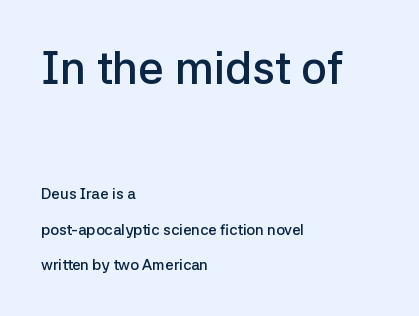
Q: Is the text bold? A: Semi-bold.
Q: Is the text italic (slanted)? A: No, it is upright.
Q: Is the typeface a serif or a sans-serif typeface? A: Sans-serif.
Q: Is the text underlined? A: No.
Q: How is the paragraph aligned? A: Left-aligned.
Q: Is the spacing between letters normal or unusually wide? A: Normal.
Q: Is the spacing between lines tight, normal or loose? A: Loose.
Q: Which block of text is set in a larger size, the first (top) or the second (bottom)? A: The first (top) one.
Q: Width (condensed, normal, or wide)? A: Normal.
Q: Stroke contrast? A: Low.
Q: x-height? A: Medium.
Q: Monospaced? A: No.
